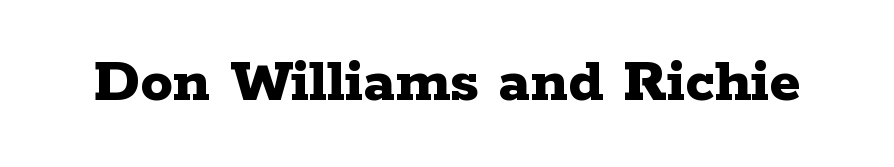
The image shows 65 px bold, wide serif type, upright; set normal letter spacing, not underlined; low stroke contrast and a medium x-height.
